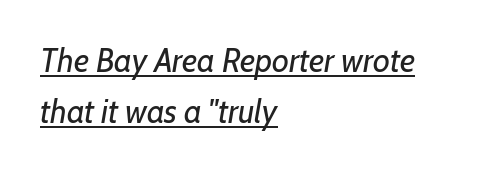
The image shows 33 px regular-weight type, italic (leaning right); set left-aligned, normal line spacing (1.55x), normal letter spacing, underlined; low stroke contrast and a medium x-height.
